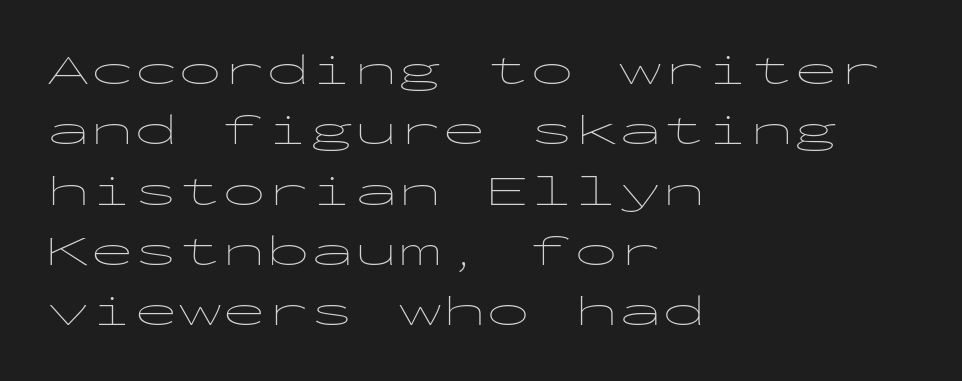
{"serif": "no", "italic": "no", "bold": "no", "weight": "thin", "width": "wide", "stroke_contrast": "low", "x_height": "medium", "monospaced": "yes", "underline": "no", "align": "left", "line_spacing": "normal", "line_spacing_ratio": 1.37, "letter_spacing": "normal", "letter_spacing_em": 0.0, "glyph_px": 44}
